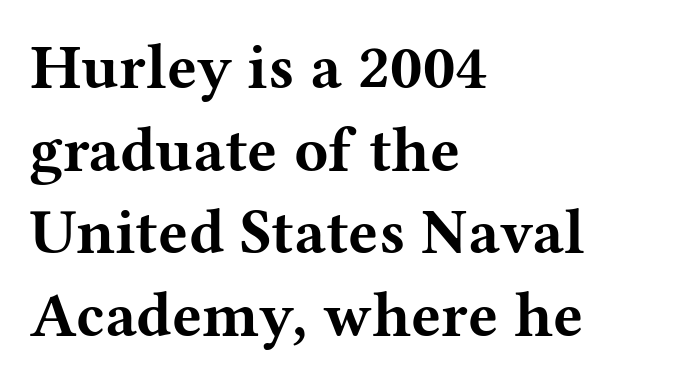
The image shows 63 px bold, wide serif type, upright; set left-aligned, normal line spacing (1.31x), normal letter spacing, not underlined; medium stroke contrast and a medium x-height.
